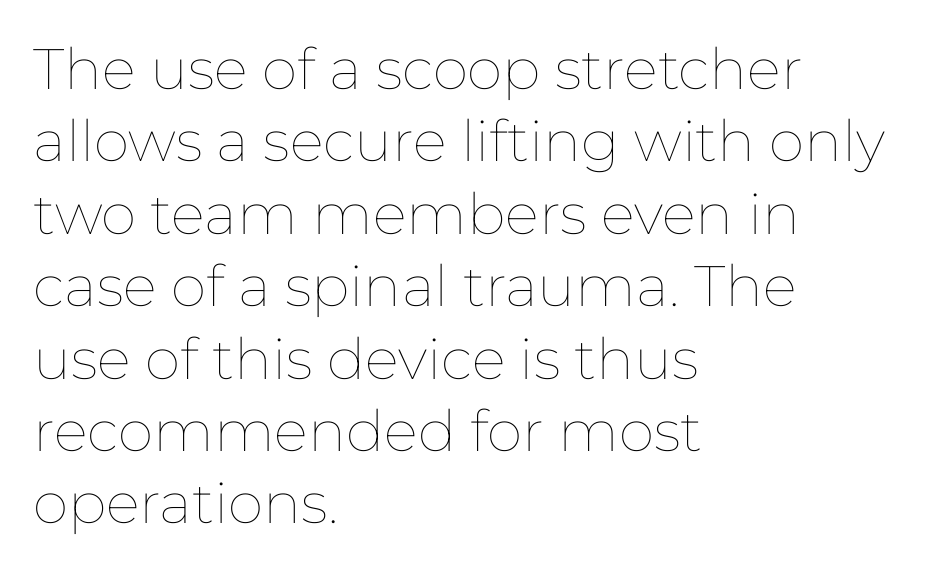
{"italic": "no", "bold": "no", "weight": "thin", "width": "normal", "stroke_contrast": "low", "x_height": "medium", "monospaced": "no", "underline": "no", "align": "left", "line_spacing": "normal", "line_spacing_ratio": 1.27, "letter_spacing": "normal", "letter_spacing_em": 0.0, "glyph_px": 57}
